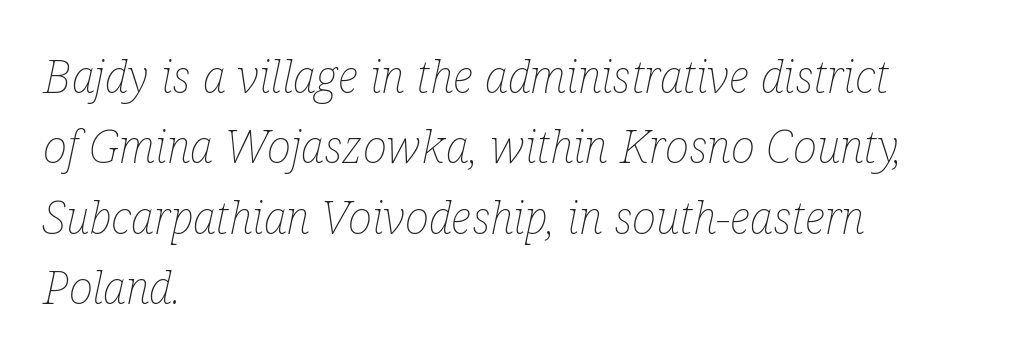
Q: Is the text bold? A: No.
Q: Is the text italic (slanted)? A: Yes, it leans right by about 12 degrees.
Q: Is the text underlined? A: No.
Q: How is the paragraph aligned? A: Left-aligned.
Q: Is the spacing between letters normal or unusually wide? A: Normal.
Q: Is the spacing between lines tight, normal or loose? A: Normal.
Q: Width (condensed, normal, or wide)? A: Condensed.
Q: Stroke contrast? A: Low.
Q: x-height? A: Medium.
Q: Monospaced? A: No.
